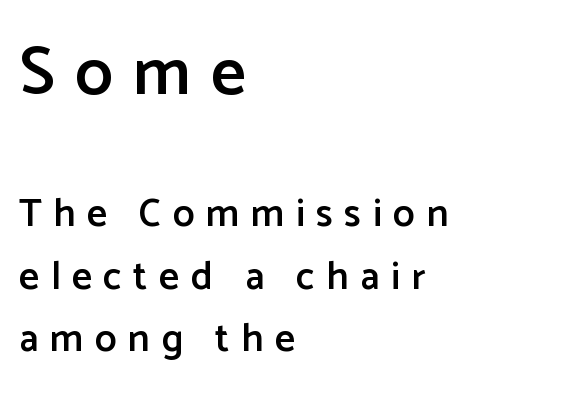
Slightly chunky letters — semibold, I'd say, not full bold. Horizontally, the lines are justified to the leading edge only. The initial chunk of copy outweighs the following chunk in type size. Is this a sans? Yes — the strokes have no serifs. Looks like regular typesetting: each glyph gets only the width it needs. Check the space under the baseline: it is left empty.
